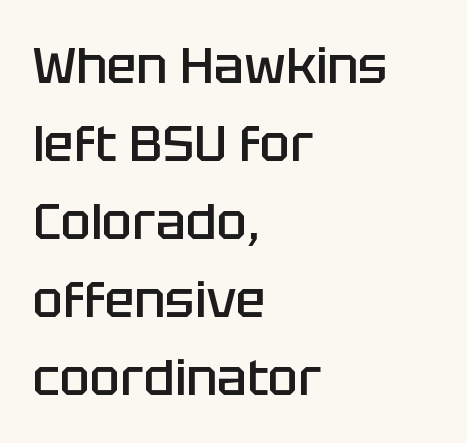
{"serif": "no", "italic": "no", "bold": "semi", "weight": "semibold", "width": "normal", "stroke_contrast": "low", "x_height": "large", "monospaced": "no", "underline": "no", "align": "left", "line_spacing": "normal", "line_spacing_ratio": 1.56, "letter_spacing": "normal", "letter_spacing_em": 0.0, "glyph_px": 50}
